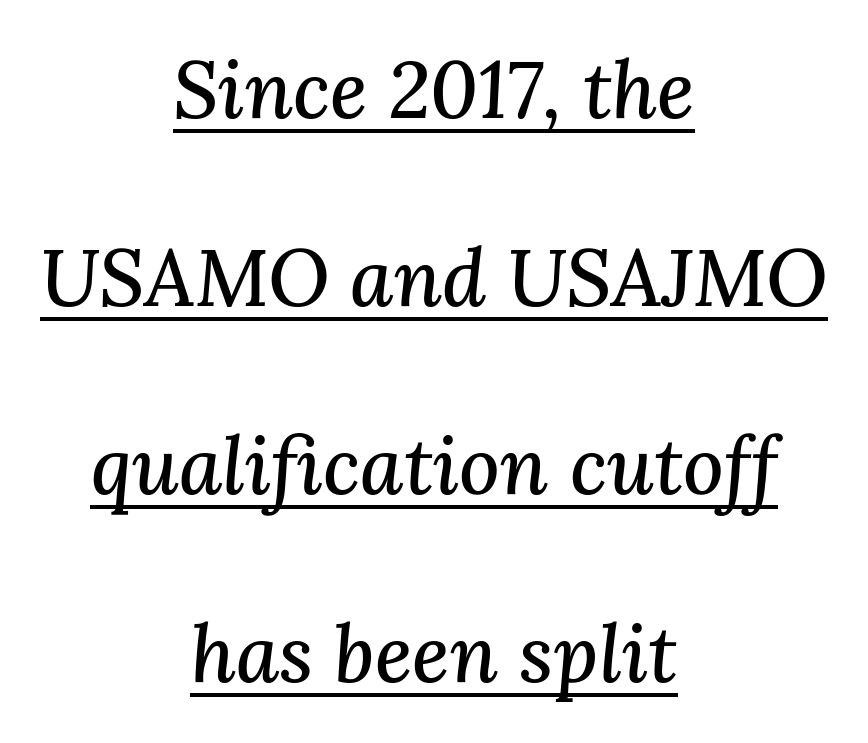
A typesetter would call this proportional, since set widths differ per character. This block would shrink considerably if given ordinary leading; it's expanded now. This sample is center-justified, so both line endings float freely. Is there an underline? Yes — a line sits under the letters.
